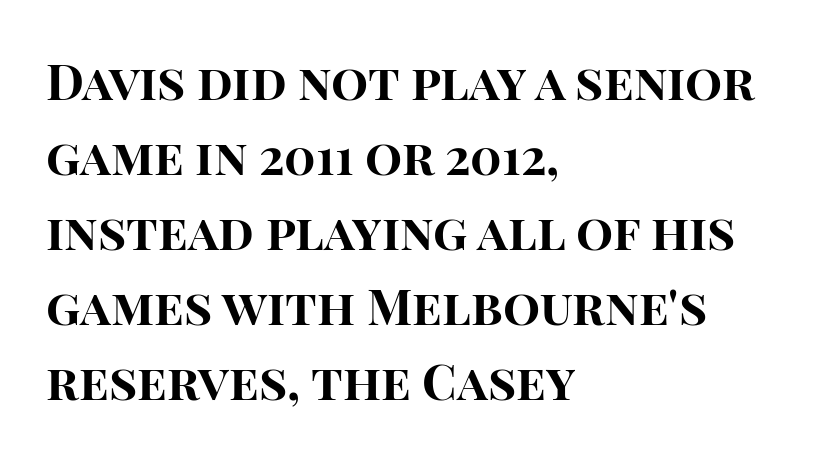
{"serif": "no", "italic": "no", "bold": "yes", "weight": "bold", "width": "normal", "stroke_contrast": "high", "x_height": "large", "monospaced": "no", "underline": "no", "align": "left", "line_spacing": "normal", "line_spacing_ratio": 1.53, "letter_spacing": "normal", "letter_spacing_em": 0.0, "glyph_px": 49}
